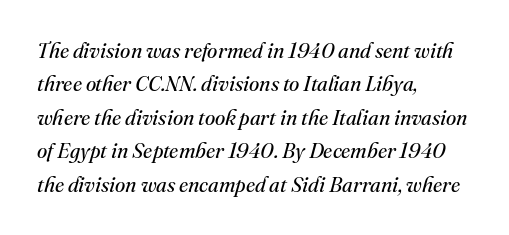
{"italic": "yes", "lean": "right", "slant_degrees": 16, "bold": "no", "underline": "no", "align": "left", "line_spacing": "normal", "line_spacing_ratio": 1.59, "letter_spacing": "normal", "letter_spacing_em": 0.0, "glyph_px": 21}
